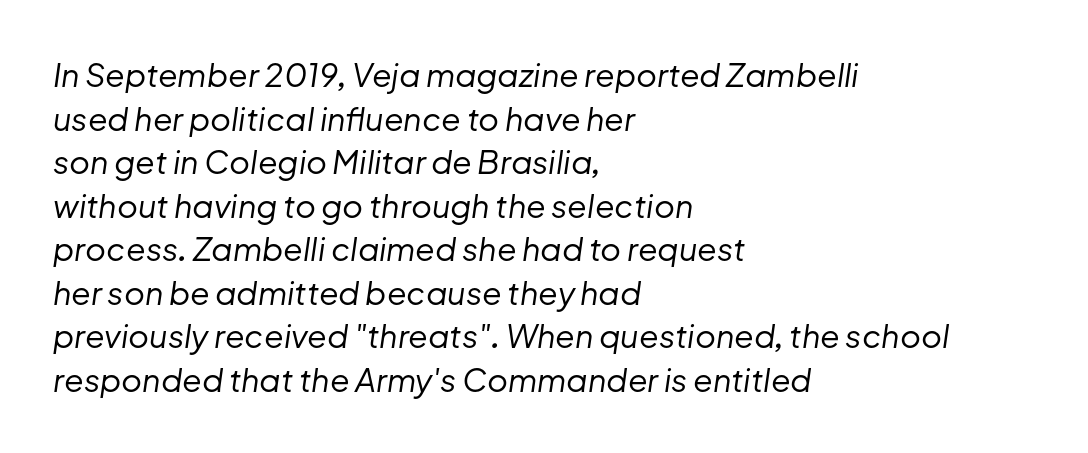
Q: Is the text bold? A: No.
Q: Is the text italic (slanted)? A: Yes, it leans right by about 8 degrees.
Q: Is the text underlined? A: No.
Q: How is the paragraph aligned? A: Left-aligned.
Q: Is the spacing between letters normal or unusually wide? A: Normal.
Q: Is the spacing between lines tight, normal or loose? A: Normal.
Q: Width (condensed, normal, or wide)? A: Normal.
Q: Stroke contrast? A: Low.
Q: x-height? A: Medium.
Q: Monospaced? A: No.
